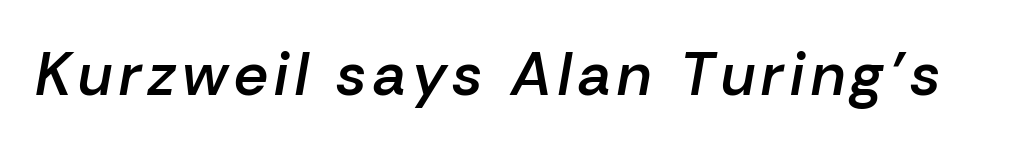
{"italic": "yes", "lean": "right", "slant_degrees": 10, "bold": "semi", "weight": "semibold", "width": "normal", "stroke_contrast": "low", "x_height": "medium", "monospaced": "no", "underline": "no", "glyph_px": 60}
